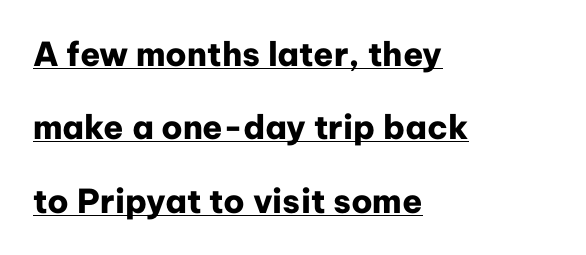
Teacher's note: observe the even left margin — that is flush-left alignment. The lettering holds an erect, upright posture throughout. This sample uses plain, unmodified letter spacing. The line-height multiplier appears high, well above default.
